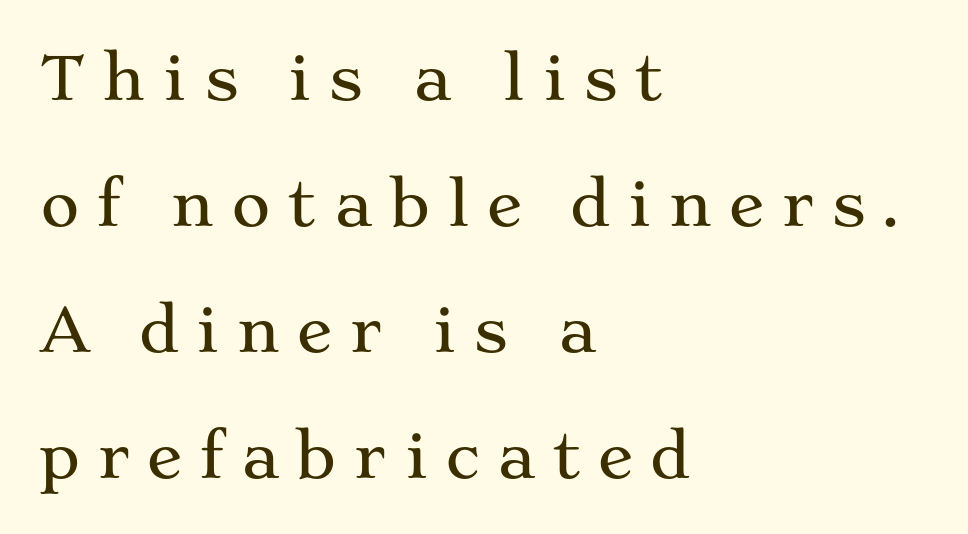
{"serif": "yes", "italic": "no", "width": "wide", "stroke_contrast": "medium", "x_height": "medium", "monospaced": "no", "underline": "no", "align": "left", "line_spacing": "loose", "line_spacing_ratio": 2.1, "letter_spacing": "wide", "letter_spacing_em": 0.27, "glyph_px": 60}
